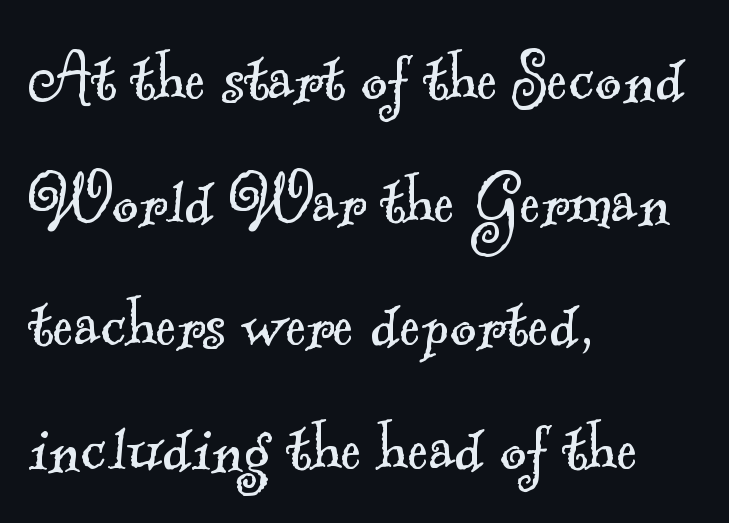
The image shows 80 px light serif type; set left-aligned, normal line spacing (1.54x), normal letter spacing, not underlined; a small x-height.
